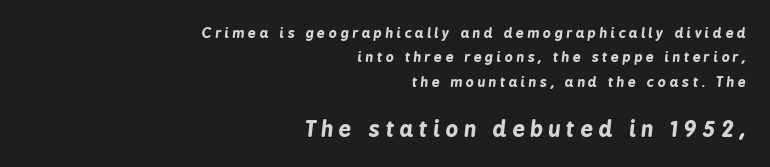
Inter-character spacing is expanded well beyond the font's built-in metrics. Line endings align vertically; line beginnings do not. Its strokes are broad and dark, the hallmark of bold type. Slant detected: the letters are inclined.
